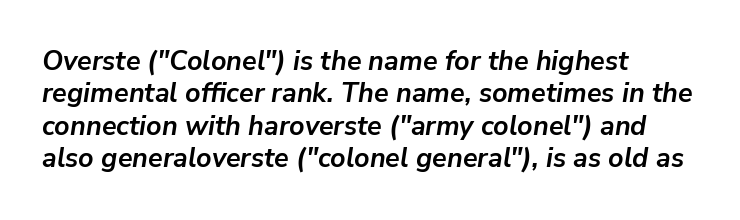
{"italic": "yes", "lean": "right", "slant_degrees": 9, "bold": "yes", "underline": "no", "align": "left", "line_spacing_ratio": 1.2, "letter_spacing": "normal", "letter_spacing_em": 0.0, "glyph_px": 27}
